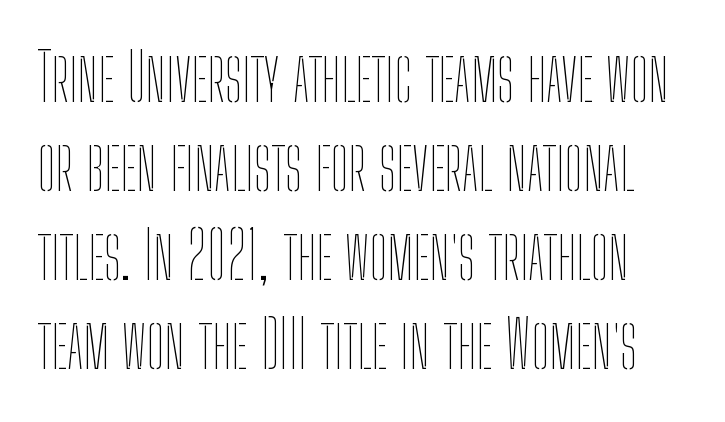
{"italic": "no", "bold": "no", "weight": "thin", "width": "condensed", "stroke_contrast": "low", "x_height": "medium", "monospaced": "no", "underline": "no", "line_spacing": "normal", "line_spacing_ratio": 1.35, "letter_spacing": "normal", "letter_spacing_em": 0.0, "glyph_px": 66}
